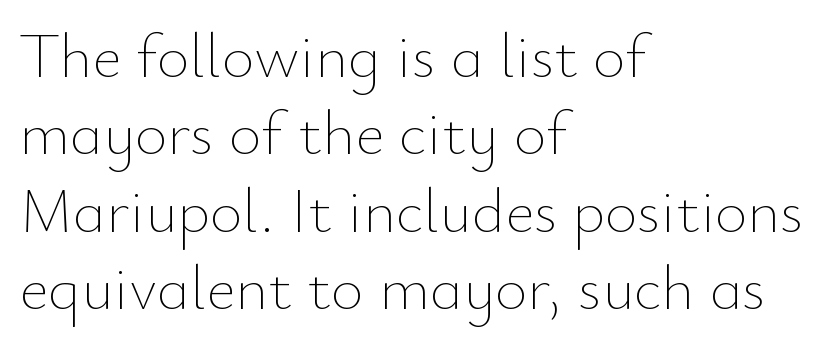
The image shows 63 px thin type, upright; set left-aligned, line spacing 1.23x, normal letter spacing, not underlined; low stroke contrast and a small x-height.
